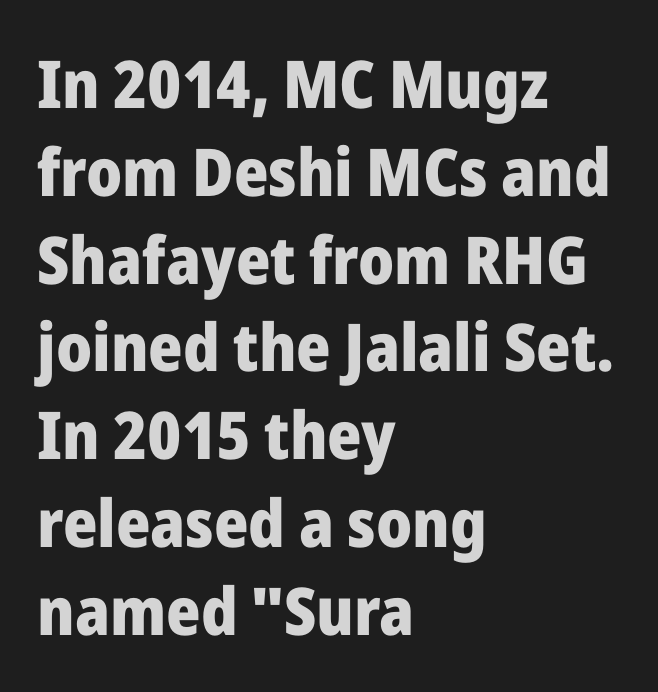
Unlike a traditional serif, this face leaves its strokes unadorned. The strip under each line holds only bare page. What stands out about the letter spacing? Nothing — it is the standard amount. Baseline-to-baseline distance is the conventional proportion of letter height. Looks like regular typesetting: each glyph gets only the width it needs.
